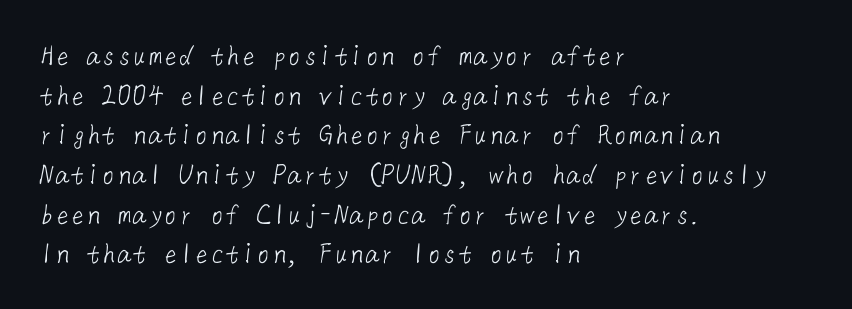
The image shows 31 px light sans-serif type; set left-aligned, normal line spacing (1.28x), normal letter spacing, not underlined; low stroke contrast and a medium x-height.
